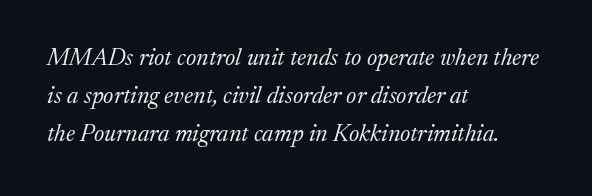
The image shows 24 px text type, italic (leaning right); set left-aligned, normal line spacing (1.59x), normal letter spacing, not underlined.
